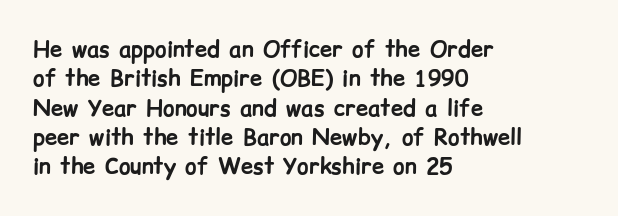
Every character sits straight up, as roman type does. Visually the block forms a straight wall on the left and a jagged coastline on the right. I'd describe the lettering as bold — thick and assertive. Unmarked baselines from the first word to the last.
